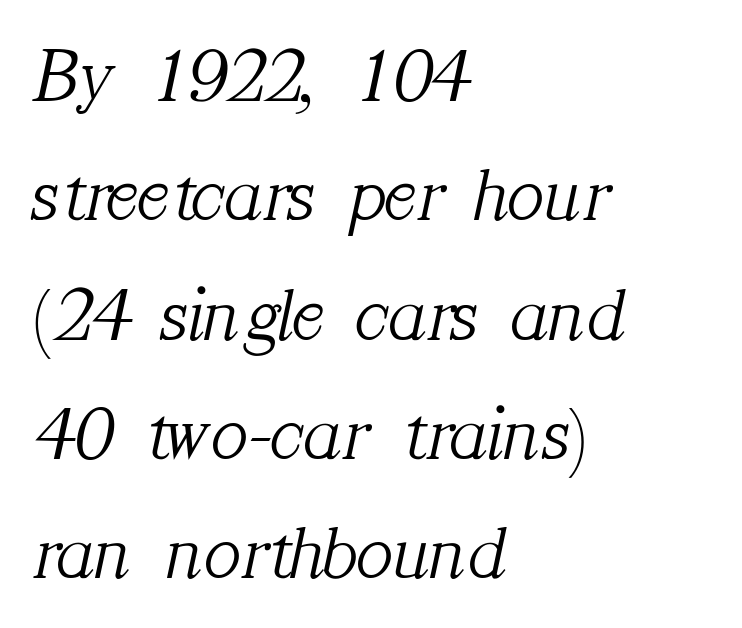
Q: Is the text bold? A: No.
Q: Is the text italic (slanted)? A: Yes, it leans right by about 12 degrees.
Q: Is the typeface a serif or a sans-serif typeface? A: Serif.
Q: Is the text underlined? A: No.
Q: How is the paragraph aligned? A: Left-aligned.
Q: Is the spacing between letters normal or unusually wide? A: Normal.
Q: Is the spacing between lines tight, normal or loose? A: Normal.
Q: Width (condensed, normal, or wide)? A: Normal.
Q: Stroke contrast? A: Medium.
Q: x-height? A: Medium.
Q: Monospaced? A: No.
